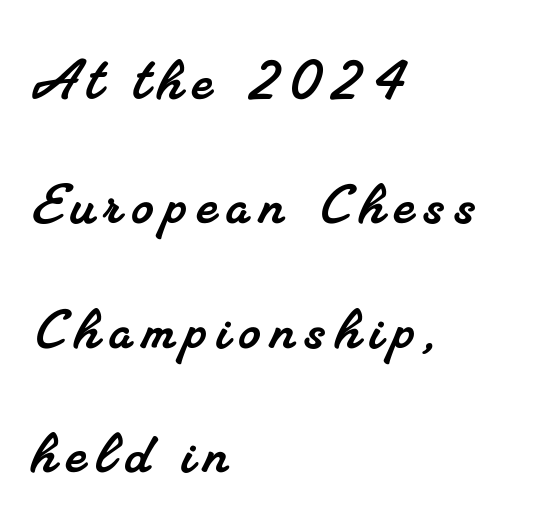
{"serif": "yes", "width": "normal", "stroke_contrast": "medium", "x_height": "small", "monospaced": "no", "underline": "no", "align": "left", "line_spacing_ratio": 1.83, "glyph_px": 68}
